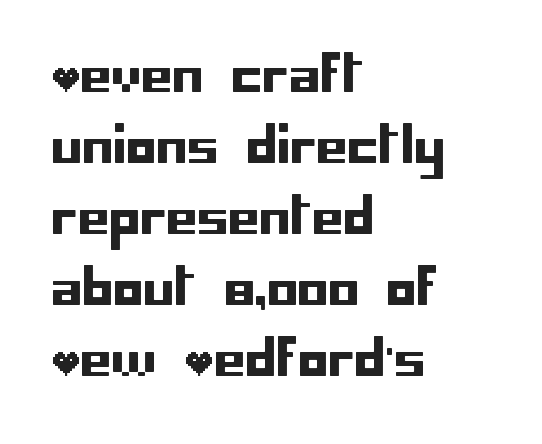
Q: Is the text italic (slanted)? A: No, it is upright.
Q: Is the typeface a serif or a sans-serif typeface? A: Sans-serif.
Q: Is the text underlined? A: No.
Q: How is the paragraph aligned? A: Left-aligned.
Q: Is the spacing between letters normal or unusually wide? A: Normal.
Q: Is the spacing between lines tight, normal or loose? A: Normal.
Q: Width (condensed, normal, or wide)? A: Normal.
Q: Stroke contrast? A: Low.
Q: x-height? A: Large.
